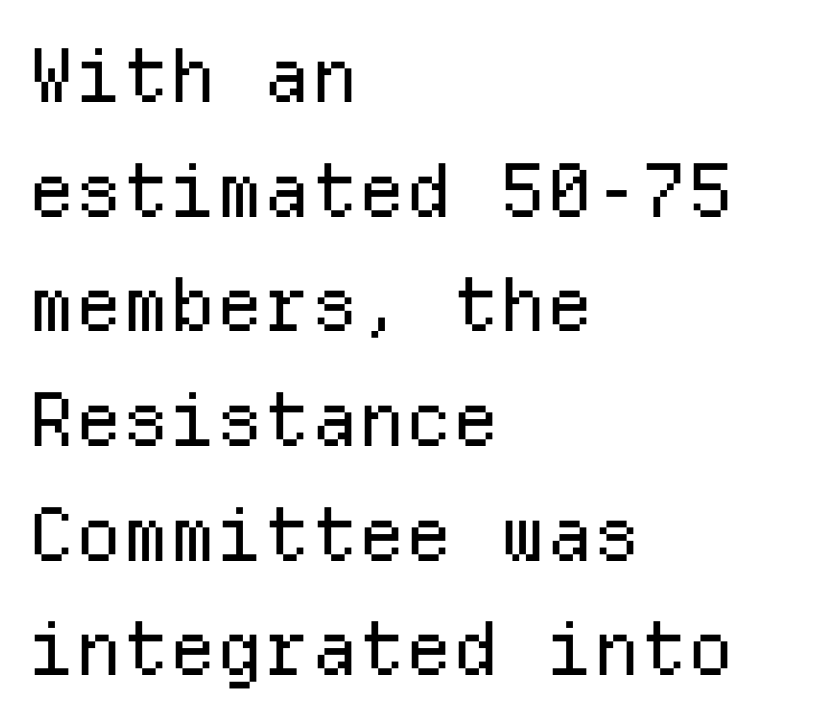
Q: Is the text bold? A: No.
Q: Is the text italic (slanted)? A: No, it is upright.
Q: Is the typeface a serif or a sans-serif typeface? A: Sans-serif.
Q: Is the text underlined? A: No.
Q: How is the paragraph aligned? A: Left-aligned.
Q: Is the spacing between letters normal or unusually wide? A: Normal.
Q: Is the spacing between lines tight, normal or loose? A: Normal.
Q: Width (condensed, normal, or wide)? A: Normal.
Q: Stroke contrast? A: Low.
Q: x-height? A: Medium.
Q: Monospaced? A: Yes.
